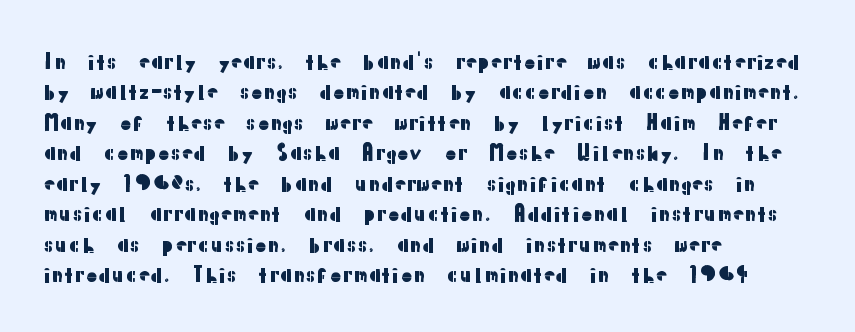
{"italic": "no", "underline": "no", "align": "left", "line_spacing": "normal", "line_spacing_ratio": 1.45, "letter_spacing": "normal", "letter_spacing_em": 0.0, "glyph_px": 21}
